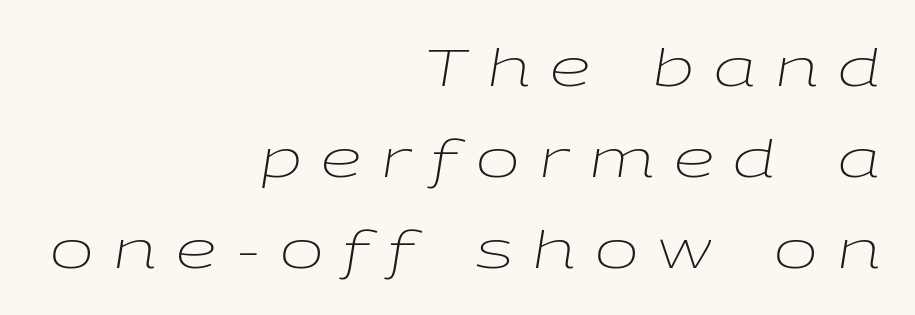
{"italic": "yes", "lean": "right", "slant_degrees": 9, "bold": "no", "weight": "light", "width": "wide", "stroke_contrast": "low", "x_height": "medium", "monospaced": "no", "underline": "no", "align": "right", "line_spacing_ratio": 1.75, "letter_spacing": "wide", "letter_spacing_em": 0.38, "glyph_px": 52}
